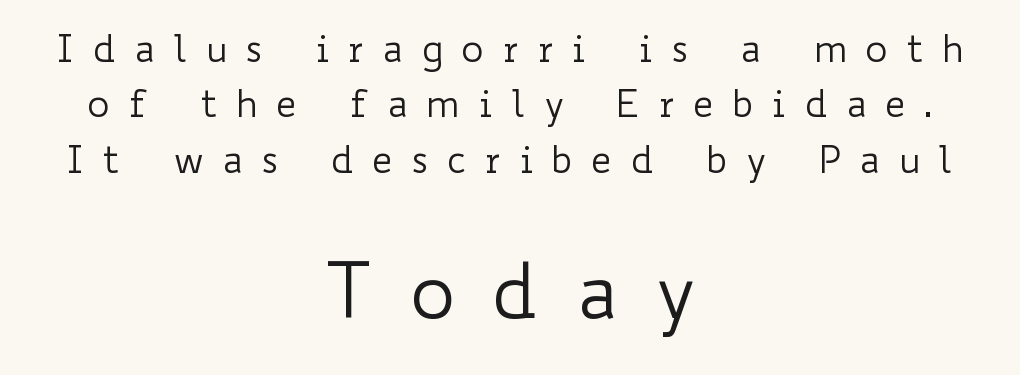
Which of the two is more prominent by size? The second, at the bottom. The face used here is proportionally spaced, like ordinary book or web type. A quiet, ordinary-to-light weight characterises the typeface. This rendering features lettering with no underline. Vertical spacing — default. Honestly, the letter spacing is so wide it's the main thing you notice.
